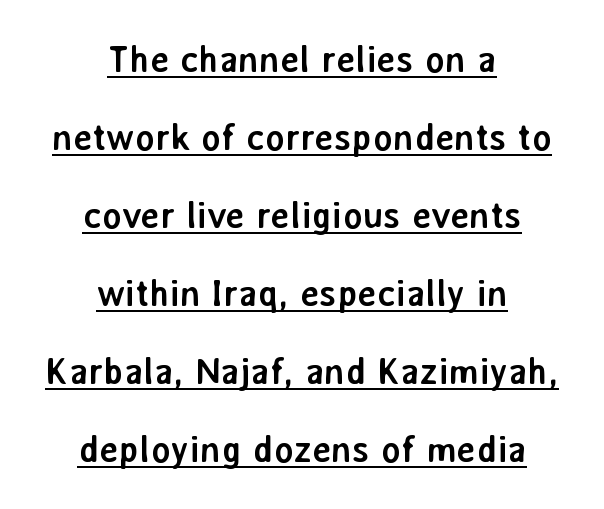
A typesetter would call this zero additional tracking. It's the straight-up-and-down kind of type. This sample carries an underscore along the baseline area. This block would shrink considerably if given ordinary leading; it's expanded now. Notice how thick the strokes are: this is what a full bold looks like. Varying glyph widths throughout — classic text-font behaviour.
